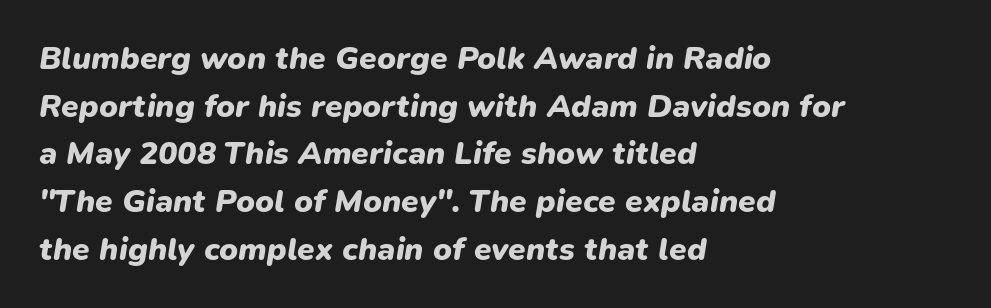
Rows of type keep a routine distance in the vertical direction. Varying glyph widths throughout — classic text-font behaviour. Emphasis-style slanted type is in use. Descenders are the only things crossing below the line. These lines are set flush left with a ragged right edge.
